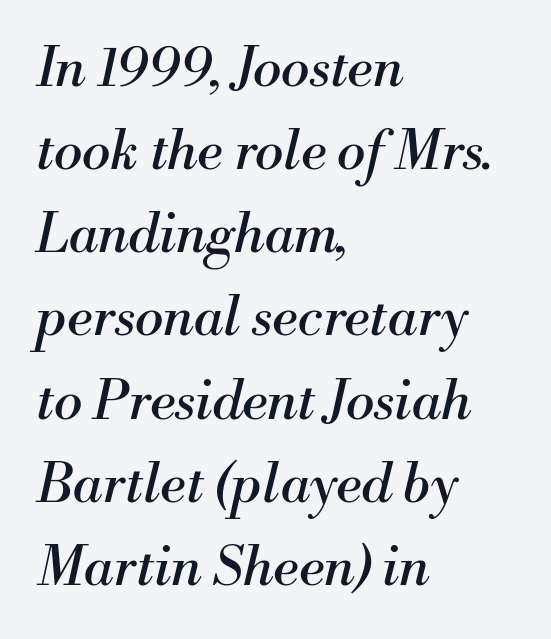
Q: Is the text bold? A: No.
Q: Is the text italic (slanted)? A: Yes, it leans right by about 13 degrees.
Q: Is the typeface a serif or a sans-serif typeface? A: Serif.
Q: Is the text underlined? A: No.
Q: How is the paragraph aligned? A: Left-aligned.
Q: Is the spacing between letters normal or unusually wide? A: Normal.
Q: Is the spacing between lines tight, normal or loose? A: Normal.
Q: Width (condensed, normal, or wide)? A: Normal.
Q: Stroke contrast? A: Medium.
Q: x-height? A: Small.
Q: Monospaced? A: No.
